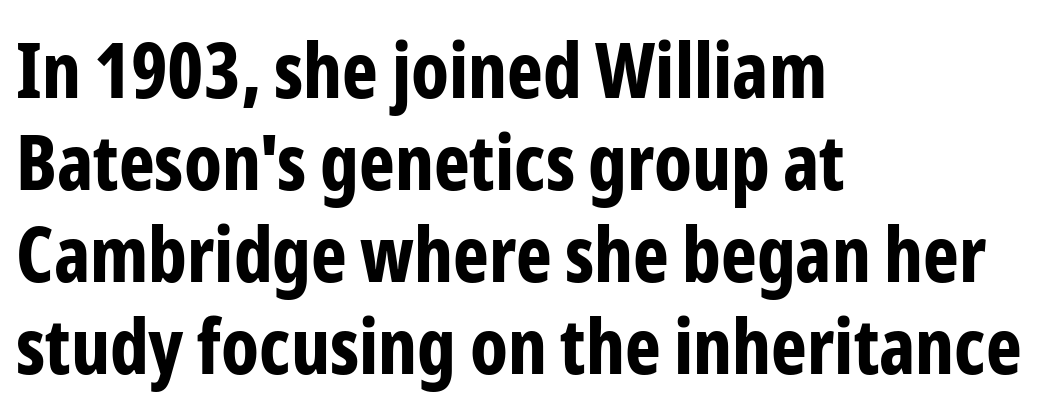
The image shows 76 px bold, condensed sans-serif type, upright; set left-aligned, line spacing 1.21x, normal letter spacing, not underlined; low stroke contrast and a medium x-height.
